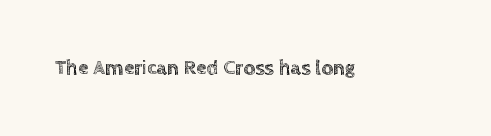
The image shows 21 px text type, upright; set normal letter spacing, not underlined.
